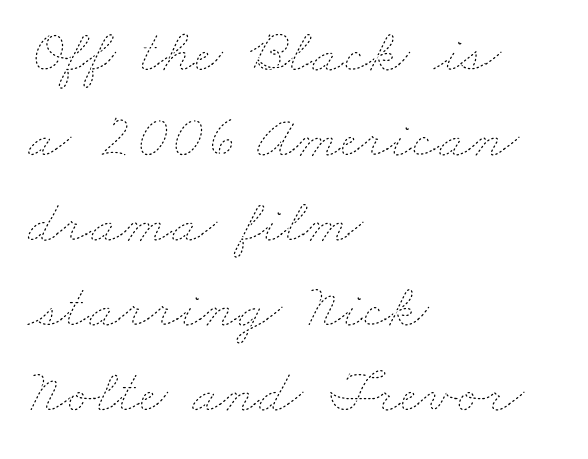
Q: Is the text bold? A: No.
Q: Is the text underlined? A: No.
Q: How is the paragraph aligned? A: Left-aligned.
Q: Is the spacing between letters normal or unusually wide? A: Normal.
Q: Is the spacing between lines tight, normal or loose? A: Normal.
Q: Width (condensed, normal, or wide)? A: Wide.
Q: Stroke contrast? A: Low.
Q: x-height? A: Small.
Q: Monospaced? A: No.
